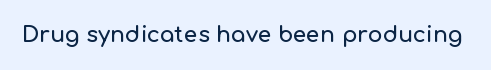
The image shows 22 px text type, upright; set normal letter spacing, not underlined.
